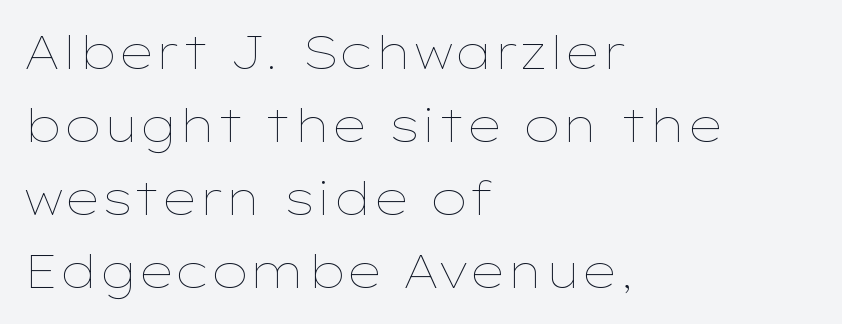
The image shows 46 px thin, wide type, upright; set left-aligned, normal line spacing (1.59x), normal letter spacing, not underlined; low stroke contrast and a medium x-height.
